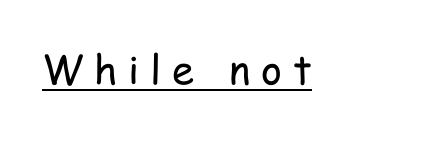
Q: Is the text bold? A: No.
Q: Is the text italic (slanted)? A: No, it is upright.
Q: Is the typeface a serif or a sans-serif typeface? A: Sans-serif.
Q: Is the text underlined? A: Yes.
Q: Is the spacing between letters normal or unusually wide? A: Unusually wide.
Q: Width (condensed, normal, or wide)? A: Condensed.
Q: Stroke contrast? A: Low.
Q: x-height? A: Medium.
Q: Monospaced? A: No.
